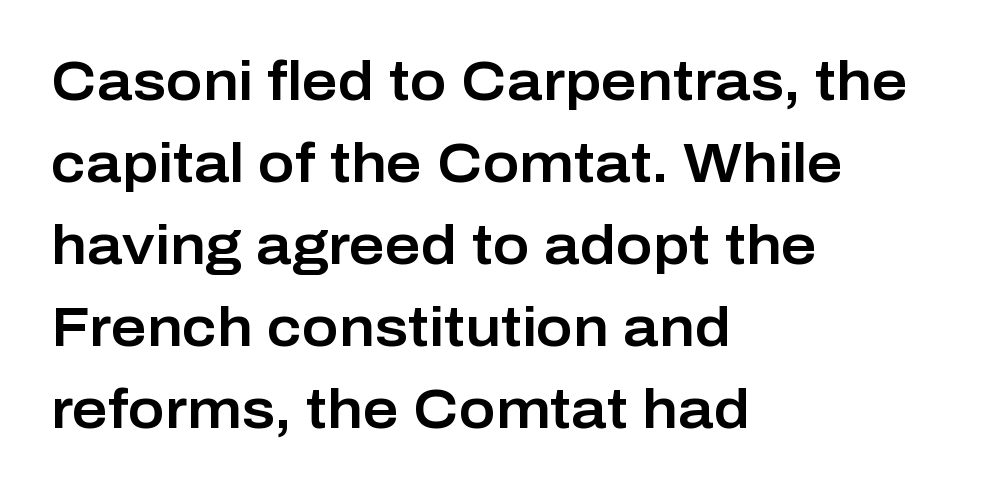
You can tell it's not italic because the verticals are truly vertical. The rows are spaced the way most documents space them. Check where the strokes stop: nothing finishes them off — pure sans. Descender tails drop into unmarked territory.
